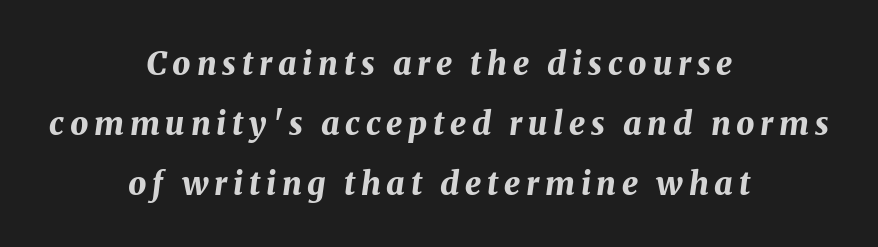
The image shows 32 px bold type, italic (leaning right); set centered, line spacing 1.87x, not underlined; medium stroke contrast and a medium x-height.
